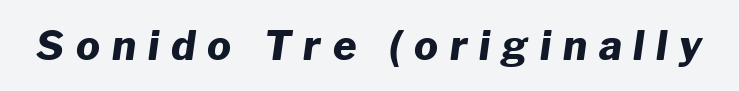
Display-style spreading of the glyphs; the letterfit is very open. Weight: bold. Compared with ordinary roman type, these characters are visibly tilted. Words float on clear page, feet unadorned. Think of a printed novel: that variable character pitch is what you see here.
